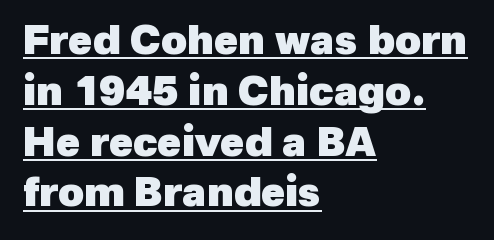
The string is rendered with underlining switched on. These lines are set flush left with a ragged right edge. Heavy, bold letterforms. The letters advance in unequal steps, a hallmark of proportional type.
